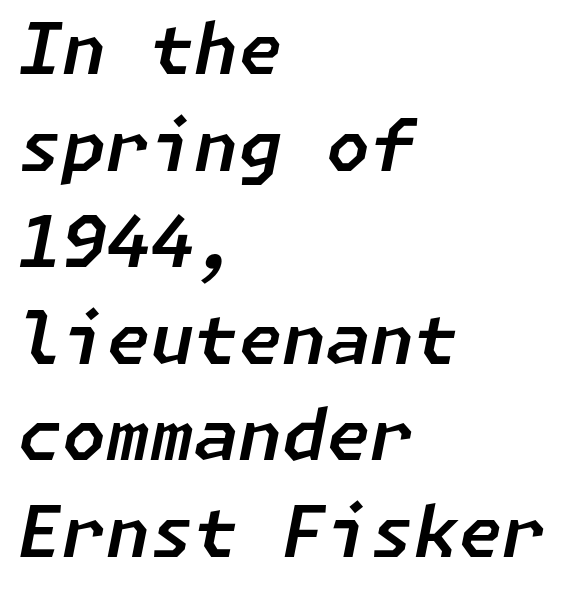
The image shows 71 px text type, italic (leaning right); set left-aligned, normal line spacing (1.36x), normal letter spacing, not underlined; low stroke contrast and a medium x-height.
